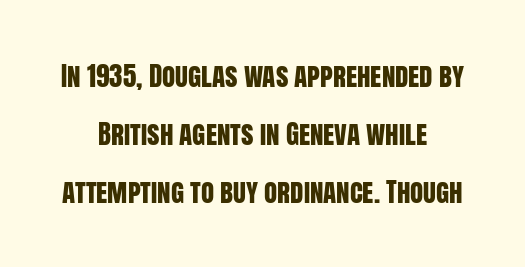
{"italic": "no", "underline": "no", "align": "center", "line_spacing": "loose", "line_spacing_ratio": 2.14, "letter_spacing": "normal", "letter_spacing_em": 0.0, "glyph_px": 27}
